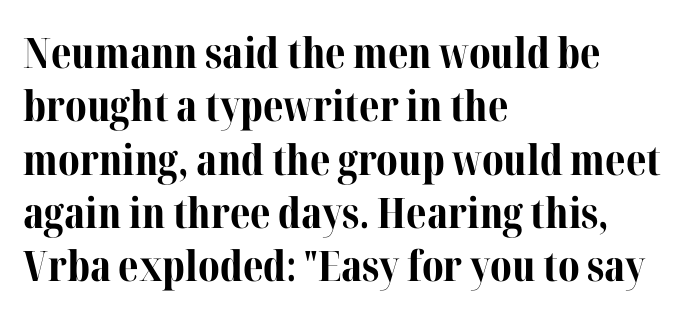
{"serif": "yes", "italic": "no", "bold": "yes", "weight": "bold", "width": "normal", "stroke_contrast": "medium", "x_height": "medium", "monospaced": "no", "underline": "no", "align": "left", "line_spacing": "normal", "line_spacing_ratio": 1.27, "letter_spacing": "normal", "letter_spacing_em": 0.0, "glyph_px": 42}
